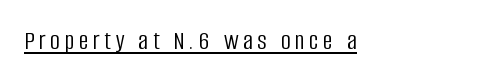
Q: Is the text bold? A: No.
Q: Is the text italic (slanted)? A: No, it is upright.
Q: Is the text underlined? A: Yes.
